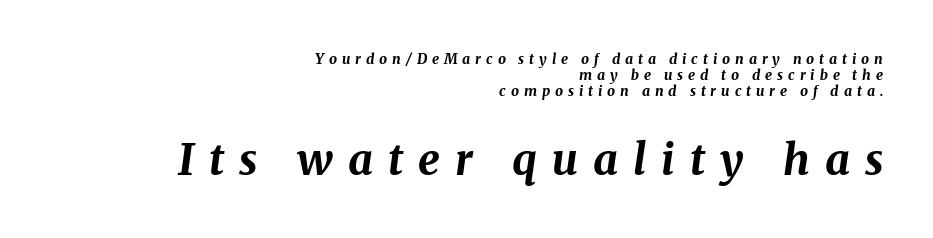
The image shows 43 px bold type, italic (leaning right); set right-aligned, tight line spacing (1.14x), unusually wide letter spacing (+0.35 em), not underlined; the second (bottom) block is 3.07x larger; medium stroke contrast and a medium x-height.
